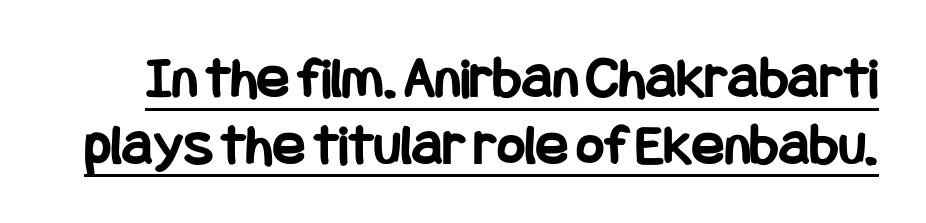
Q: Is the text bold? A: Yes.
Q: Is the text italic (slanted)? A: No, it is upright.
Q: Is the typeface a serif or a sans-serif typeface? A: Sans-serif.
Q: Is the text underlined? A: Yes.
Q: Is the spacing between letters normal or unusually wide? A: Normal.
Q: Is the spacing between lines tight, normal or loose? A: Tight.
Q: Width (condensed, normal, or wide)? A: Condensed.
Q: Stroke contrast? A: Low.
Q: x-height? A: Large.
